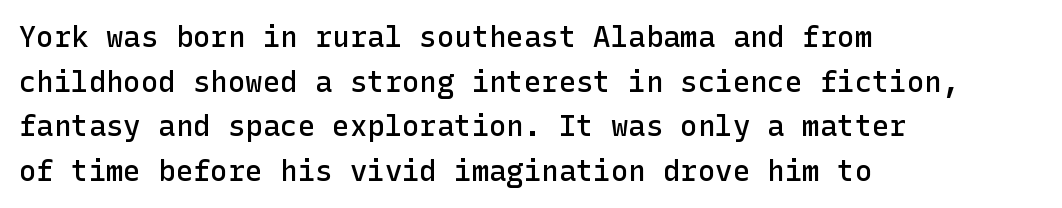
Q: Is the text bold? A: Semi-bold.
Q: Is the text italic (slanted)? A: No, it is upright.
Q: Is the typeface a serif or a sans-serif typeface? A: Sans-serif.
Q: Is the text underlined? A: No.
Q: How is the paragraph aligned? A: Left-aligned.
Q: Is the spacing between letters normal or unusually wide? A: Normal.
Q: Is the spacing between lines tight, normal or loose? A: Normal.
Q: Width (condensed, normal, or wide)? A: Normal.
Q: Stroke contrast? A: Low.
Q: x-height? A: Medium.
